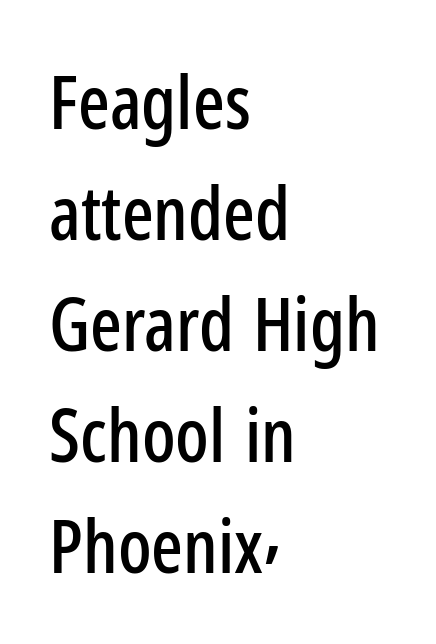
{"serif": "no", "italic": "no", "width": "condensed", "stroke_contrast": "low", "x_height": "medium", "monospaced": "no", "underline": "no", "align": "left", "line_spacing": "normal", "line_spacing_ratio": 1.5, "letter_spacing": "normal", "letter_spacing_em": 0.0, "glyph_px": 74}
